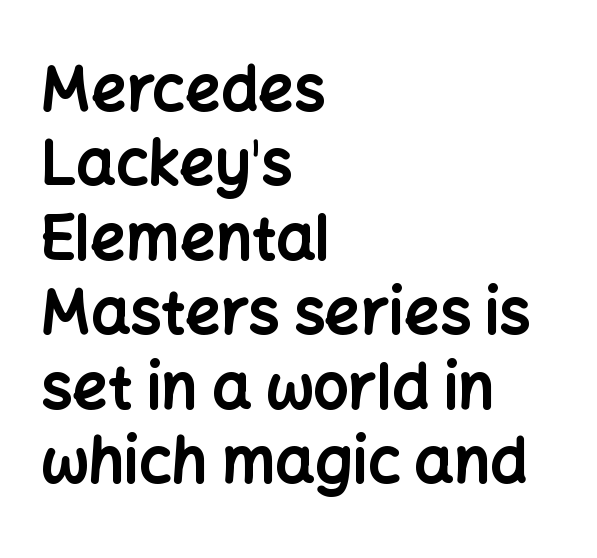
{"serif": "no", "italic": "no", "bold": "yes", "weight": "bold", "width": "normal", "stroke_contrast": "low", "x_height": "medium", "monospaced": "no", "underline": "no", "align": "left", "line_spacing_ratio": 1.2, "letter_spacing": "normal", "letter_spacing_em": 0.0, "glyph_px": 62}
